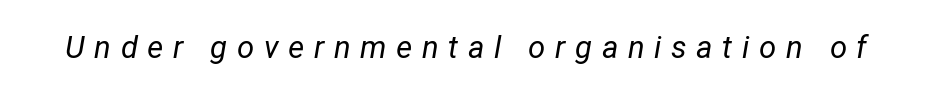
Words float on clear page, feet unadorned. Tracking here is generous; glyphs stand well apart from one another. The passage shown is not bold in any degree. The face used here is proportionally spaced, like ordinary book or web type. The letters are slanted; this is an italic face.
